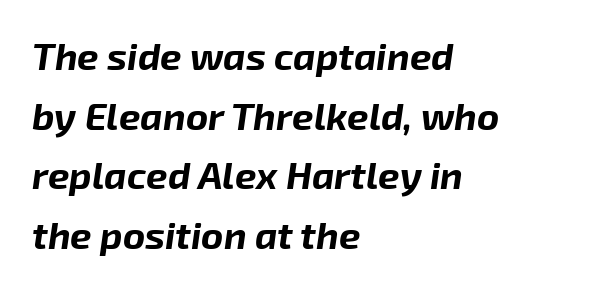
The image shows 38 px bold type, italic (leaning right); set left-aligned, normal line spacing (1.57x), normal letter spacing, not underlined; low stroke contrast and a medium x-height.
